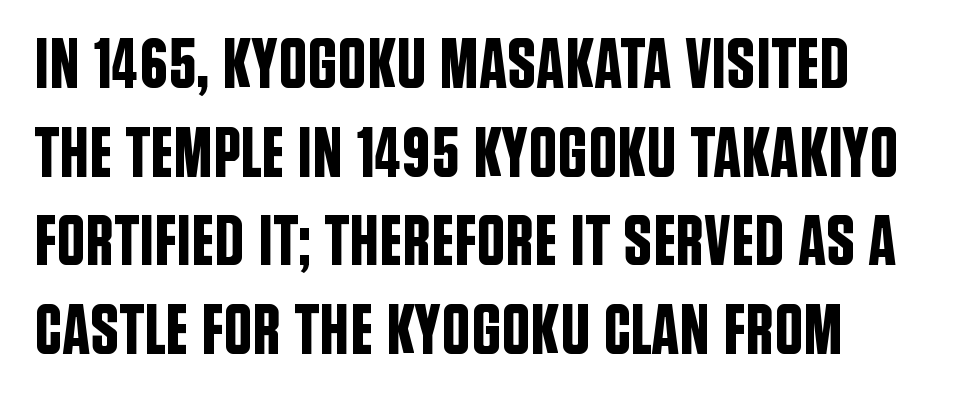
Between one letter and the next there's only the usual sliver of space. Italic: no, the glyphs are upright roman. The letters advance in unequal steps, a hallmark of proportional type. Successive baselines arrive at the customary interval.
